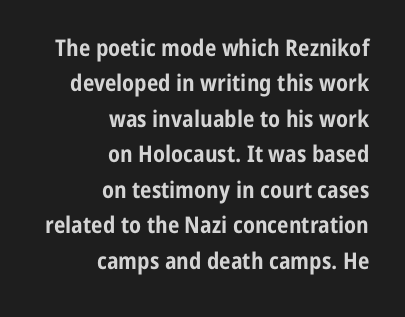
The specimen reads as upright at a glance. Between one letter and the next there's only the usual sliver of space. Layout note: lines flush right. The typesetting leans heavy: a genuine bold. Whoever set this chose a conventional vertical rhythm.
